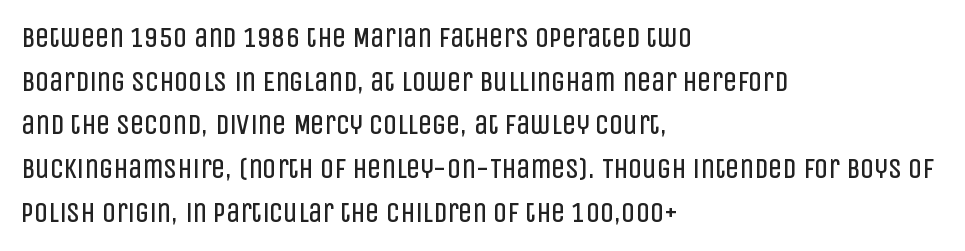
{"serif": "no", "italic": "no", "bold": "no", "weight": "regular", "width": "condensed", "stroke_contrast": "low", "x_height": "large", "monospaced": "no", "underline": "no", "align": "left", "line_spacing": "normal", "line_spacing_ratio": 1.56, "letter_spacing": "normal", "letter_spacing_em": 0.0, "glyph_px": 28}
